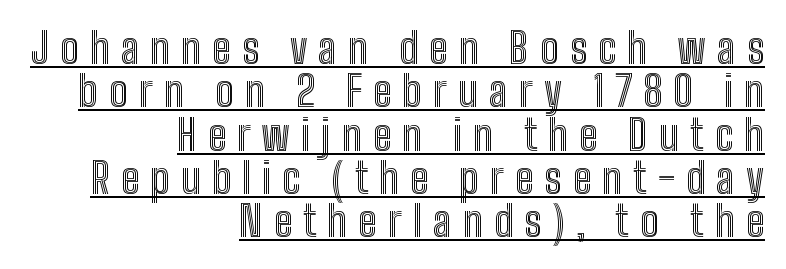
The image shows 42 px condensed type, upright; set right-aligned, tight line spacing (1.03x), unusually wide letter spacing (+0.26 em), underlined; a medium x-height.
